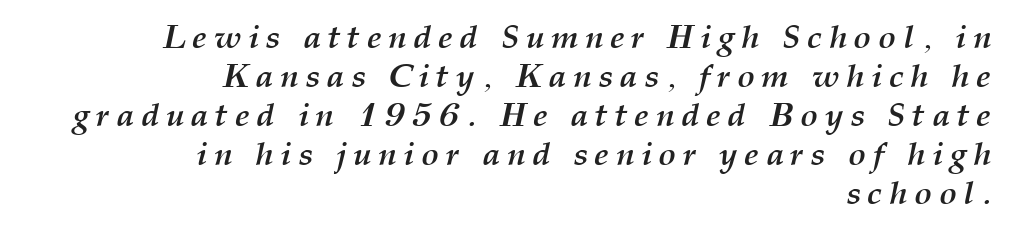
Q: Is the text bold? A: Yes.
Q: Is the text italic (slanted)? A: Yes, it leans right by about 12 degrees.
Q: Is the text underlined? A: No.
Q: How is the paragraph aligned? A: Right-aligned.
Q: Is the spacing between letters normal or unusually wide? A: Unusually wide.
Q: Width (condensed, normal, or wide)? A: Normal.
Q: Stroke contrast? A: Medium.
Q: x-height? A: Medium.
Q: Monospaced? A: No.
